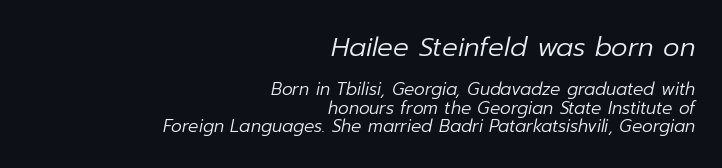
Q: Is the text bold? A: No.
Q: Is the text italic (slanted)? A: Yes, it leans right by about 12 degrees.
Q: Is the text underlined? A: No.
Q: How is the paragraph aligned? A: Right-aligned.
Q: Is the spacing between letters normal or unusually wide? A: Normal.
Q: Is the spacing between lines tight, normal or loose? A: Tight.
Q: Which block of text is set in a larger size, the first (top) or the second (bottom)? A: The first (top) one.
